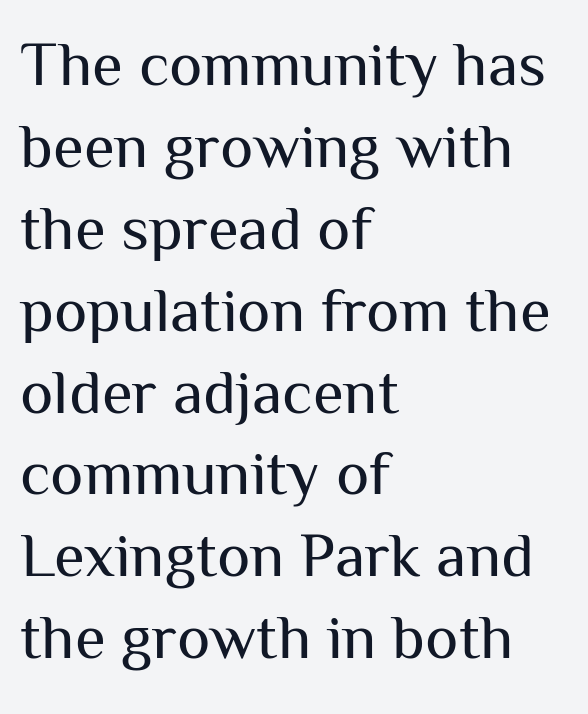
Q: Is the text bold? A: No.
Q: Is the text italic (slanted)? A: No, it is upright.
Q: Is the typeface a serif or a sans-serif typeface? A: Sans-serif.
Q: Is the text underlined? A: No.
Q: How is the paragraph aligned? A: Left-aligned.
Q: Is the spacing between letters normal or unusually wide? A: Normal.
Q: Is the spacing between lines tight, normal or loose? A: Normal.
Q: Width (condensed, normal, or wide)? A: Normal.
Q: Stroke contrast? A: Medium.
Q: x-height? A: Medium.
Q: Monospaced? A: No.
